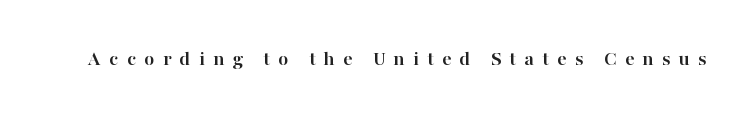
Q: Is the text bold? A: Yes.
Q: Is the text italic (slanted)? A: No, it is upright.
Q: Is the text underlined? A: No.
Q: Is the spacing between letters normal or unusually wide? A: Unusually wide.
